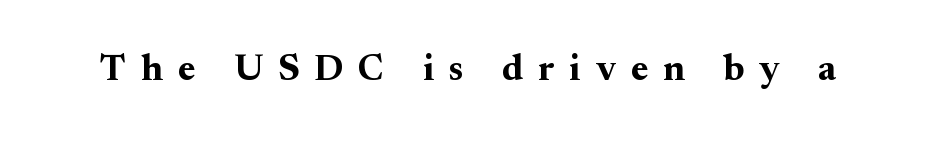
Unlike a clean sans, this face finishes its strokes with serifs. Think of a printed novel: that variable character pitch is what you see here. Every character sits straight up, as roman type does. How heavy is the stroke? Heavy — this is a bold.
